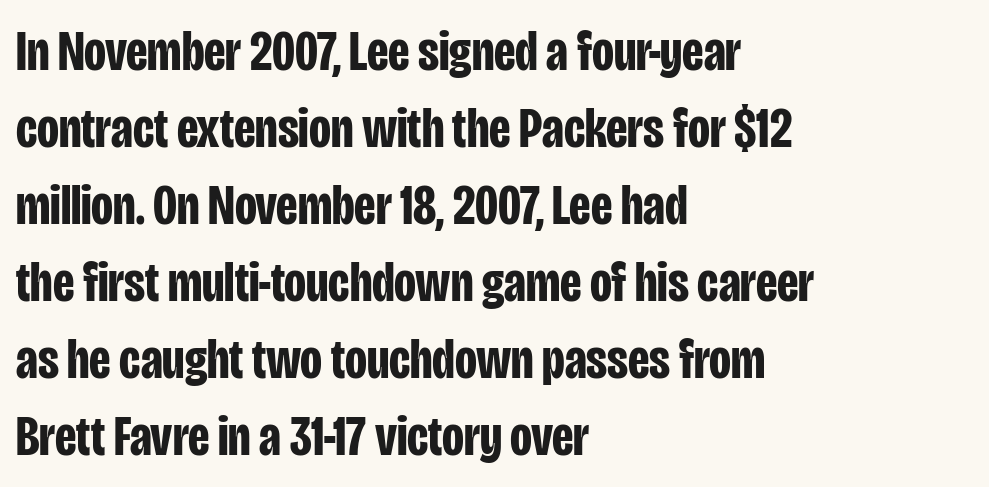
The image shows 57 px bold, condensed sans-serif type, upright; set left-aligned, normal line spacing (1.35x), normal letter spacing, not underlined; low stroke contrast and a large x-height.
